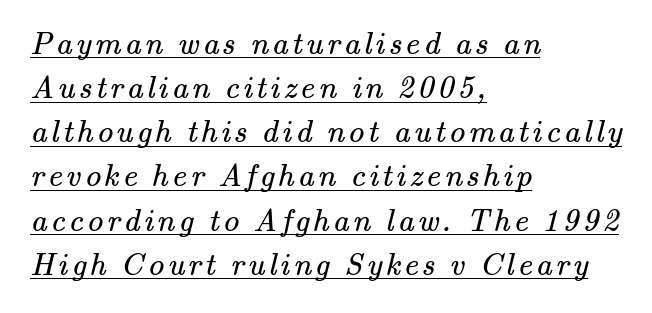
{"serif": "yes", "bold": "no", "weight": "regular", "width": "normal", "stroke_contrast": "medium", "x_height": "small", "monospaced": "no", "underline": "yes", "align": "left", "line_spacing": "normal", "line_spacing_ratio": 1.38, "glyph_px": 32}
